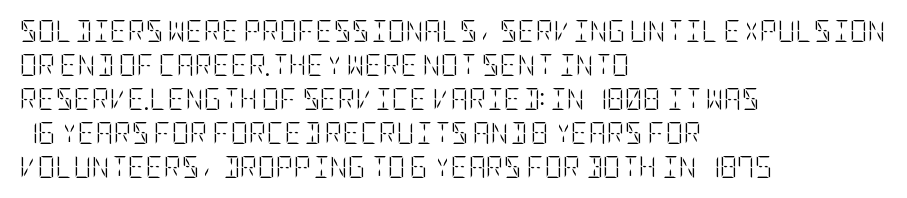
{"italic": "no", "bold": "no", "underline": "no", "align": "left", "line_spacing": "normal", "line_spacing_ratio": 1.54, "letter_spacing": "normal", "letter_spacing_em": 0.0, "glyph_px": 22}
